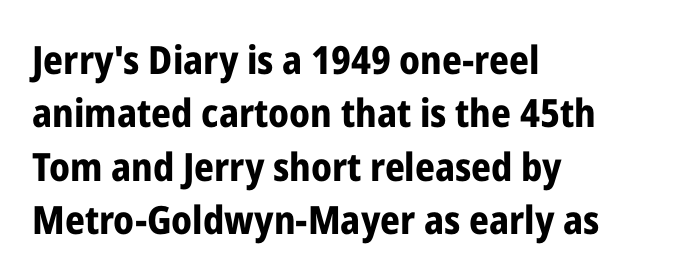
On the weight axis this lands at bold, roughly 700. Spacing between characters is what you'd get straight out of the box. Spacing verdict: proportional, widths tailored to each character. Just letters on the line, the space beneath them empty. Posture: upright roman. The ragged edge is on the right, which tells us the setting is flush left.
